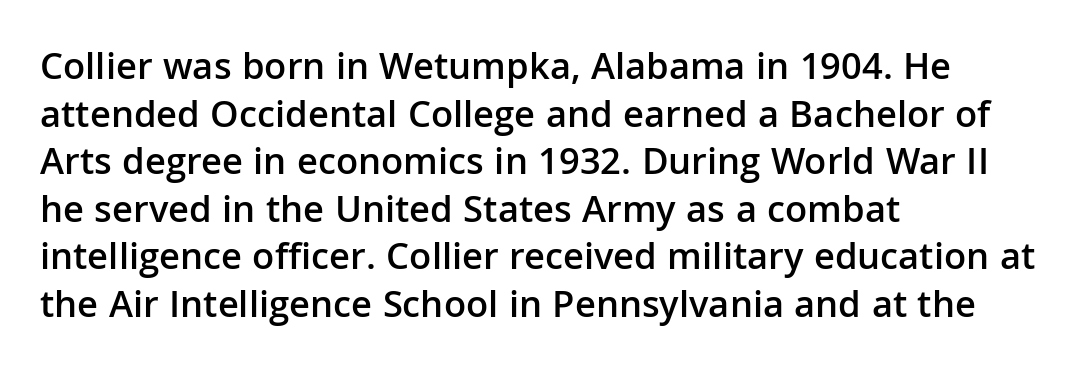
Q: Is the text bold? A: Semi-bold.
Q: Is the text italic (slanted)? A: No, it is upright.
Q: Is the typeface a serif or a sans-serif typeface? A: Sans-serif.
Q: Is the text underlined? A: No.
Q: How is the paragraph aligned? A: Left-aligned.
Q: Is the spacing between letters normal or unusually wide? A: Normal.
Q: Width (condensed, normal, or wide)? A: Normal.
Q: Stroke contrast? A: Low.
Q: x-height? A: Medium.
Q: Monospaced? A: No.
